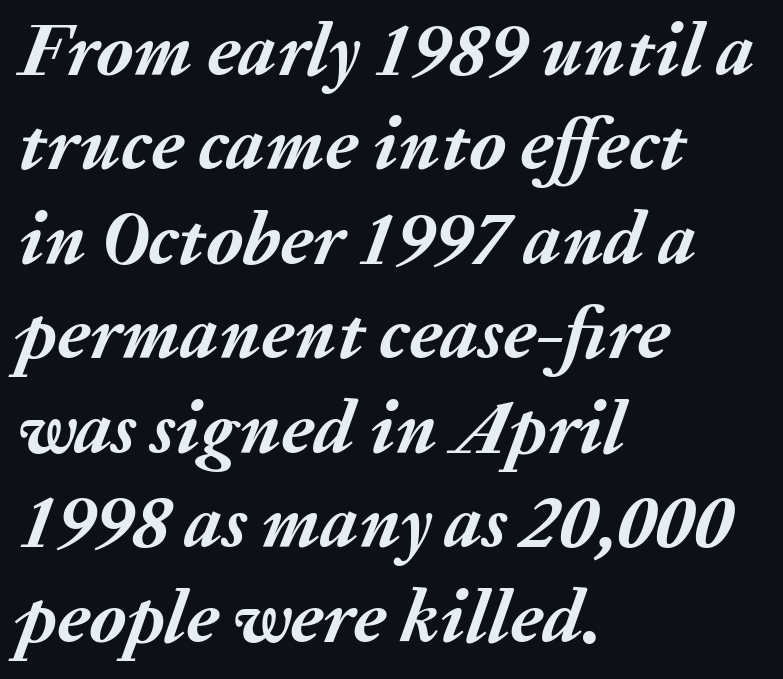
The image shows 75 px semibold type, italic (leaning right); set left-aligned, normal line spacing (1.26x), normal letter spacing, not underlined; medium stroke contrast and a medium x-height.
